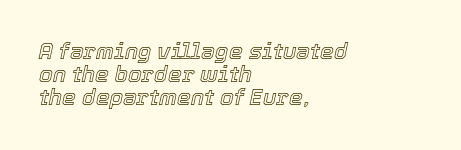
{"italic": "yes", "lean": "right", "slant_degrees": 12, "underline": "no", "align": "left", "line_spacing": "tight", "line_spacing_ratio": 1.05, "letter_spacing": "normal", "letter_spacing_em": 0.0, "glyph_px": 22}
